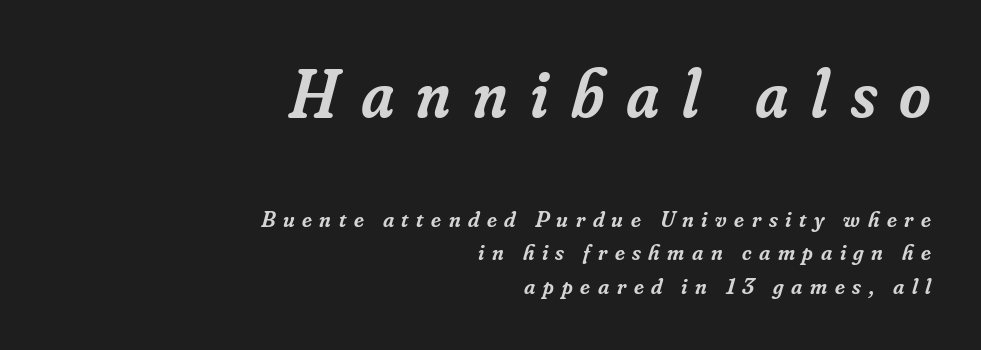
{"serif": "yes", "italic": "yes", "lean": "right", "slant_degrees": 16, "bold": "semi", "weight": "semibold", "width": "normal", "stroke_contrast": "low", "x_height": "small", "monospaced": "no", "underline": "no", "align": "right", "line_spacing": "normal", "line_spacing_ratio": 1.46, "letter_spacing": "wide", "letter_spacing_em": 0.33, "larger_block": "first", "size_ratio": 2.96, "glyph_px": 68}
